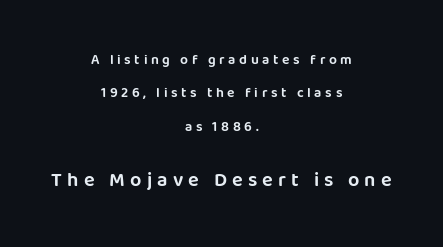
Q: Is the text italic (slanted)? A: No, it is upright.
Q: Is the text underlined? A: No.
Q: How is the paragraph aligned? A: Centered.
Q: Is the spacing between letters normal or unusually wide? A: Unusually wide.
Q: Is the spacing between lines tight, normal or loose? A: Loose.
Q: Which block of text is set in a larger size, the first (top) or the second (bottom)? A: The second (bottom) one.
